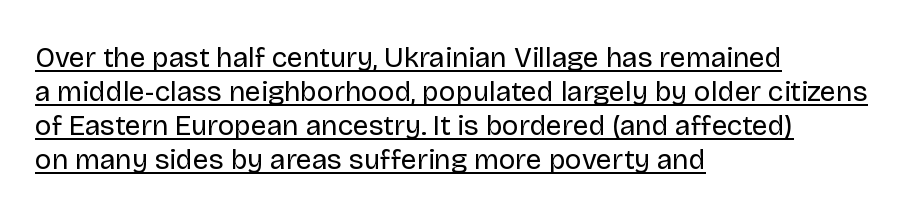
Unbolded letterforms with no extra heft. This sample uses an upright cut, with every glyph sitting square on the baseline. This rendering uses left alignment, leaving the right contour irregular. This is sans-serif lettering, the kind often seen on screens and signage.
